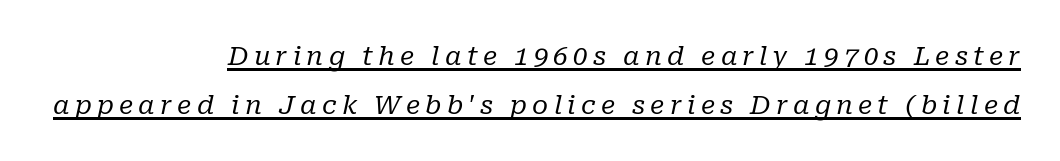
Substantial extra tracking has been applied to these lines. Underline: present. Alignment: flush right. Quick note: italic.
